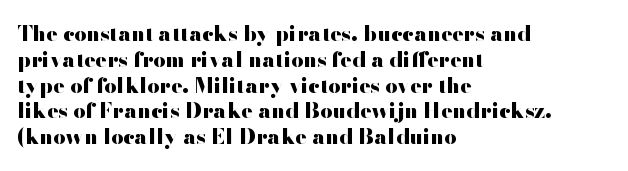
{"italic": "no", "bold": "yes", "underline": "no", "align": "left", "line_spacing_ratio": 1.23, "letter_spacing": "normal", "letter_spacing_em": 0.0, "glyph_px": 21}
